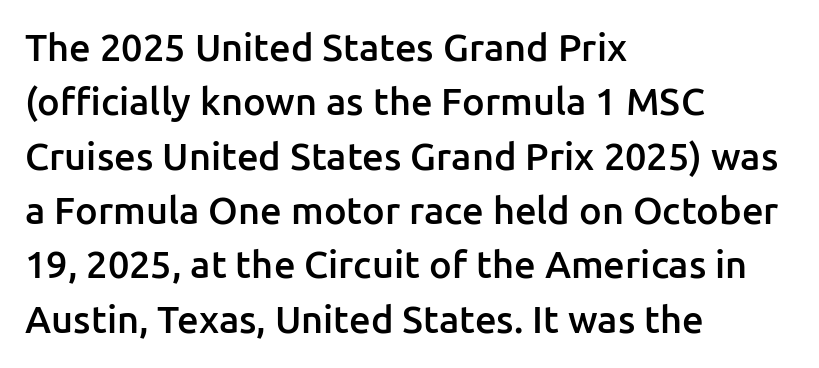
{"serif": "no", "italic": "no", "bold": "semi", "weight": "semibold", "width": "normal", "stroke_contrast": "low", "x_height": "medium", "monospaced": "no", "underline": "no", "align": "left", "line_spacing": "normal", "line_spacing_ratio": 1.43, "letter_spacing": "normal", "letter_spacing_em": 0.0, "glyph_px": 38}
